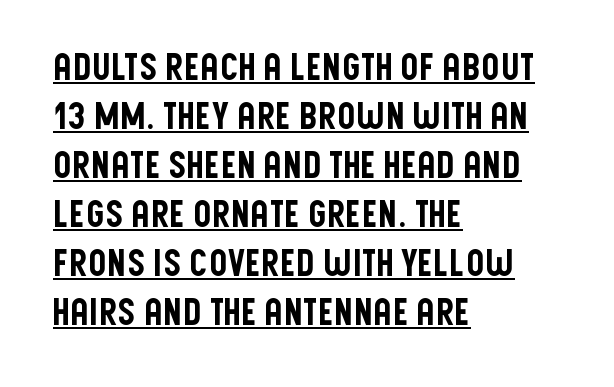
Is there any slant? The stems are plumb. These lines are rendered in a variable-pitch font. The vertical gap from one line to the next is medium. Letterform terminals end flat and unadorned throughout the passage. In CSS terms this would be text-align: left.
